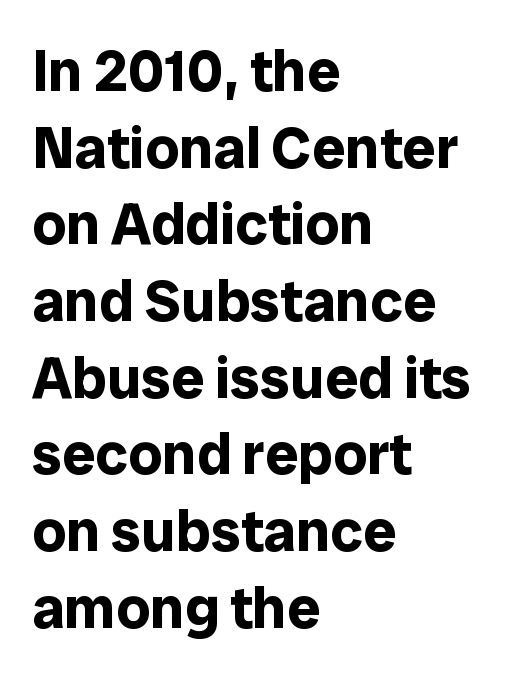
The image shows 59 px bold sans-serif type, upright; set left-aligned, normal line spacing (1.3x), normal letter spacing, not underlined; low stroke contrast and a medium x-height.
